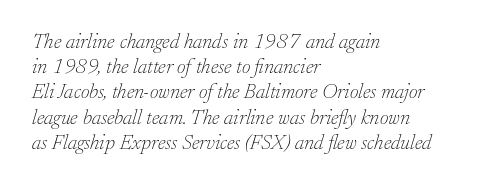
The image shows 21 px text type, italic (leaning right); set left-aligned, line spacing 1.2x, normal letter spacing, not underlined.
